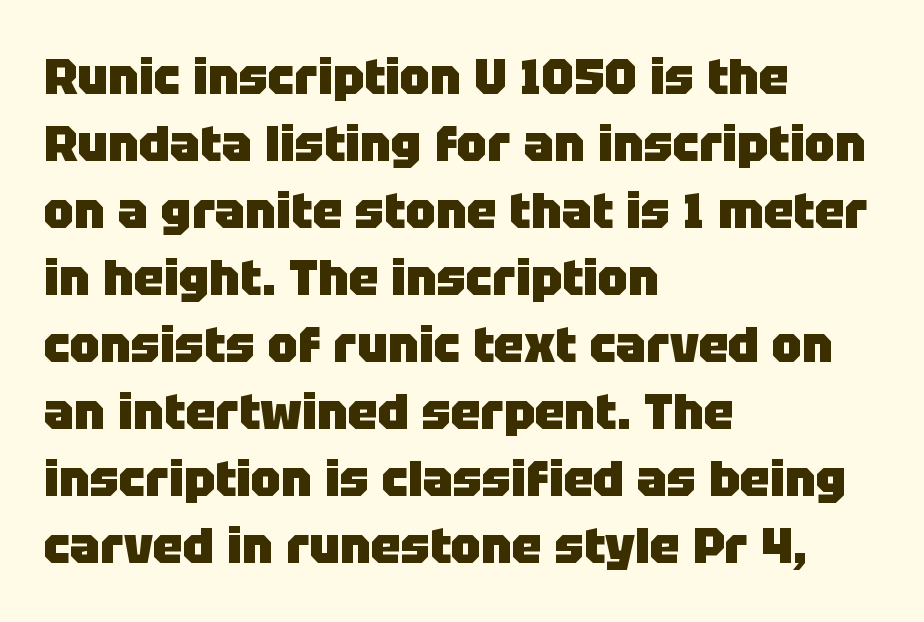
Q: Is the text bold? A: Yes.
Q: Is the text italic (slanted)? A: No, it is upright.
Q: Is the typeface a serif or a sans-serif typeface? A: Sans-serif.
Q: Is the text underlined? A: No.
Q: How is the paragraph aligned? A: Left-aligned.
Q: Is the spacing between letters normal or unusually wide? A: Normal.
Q: Is the spacing between lines tight, normal or loose? A: Normal.
Q: Width (condensed, normal, or wide)? A: Normal.
Q: Stroke contrast? A: Low.
Q: x-height? A: Large.
Q: Monospaced? A: No.
